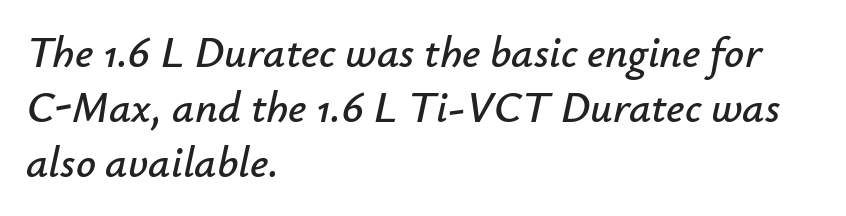
{"italic": "yes", "lean": "right", "slant_degrees": 12, "width": "normal", "stroke_contrast": "low", "x_height": "small", "monospaced": "no", "underline": "no", "align": "left", "line_spacing": "normal", "line_spacing_ratio": 1.25, "letter_spacing": "normal", "letter_spacing_em": 0.0, "glyph_px": 44}
